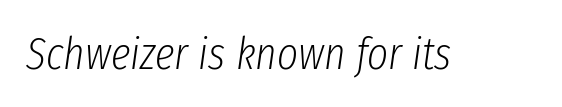
{"italic": "yes", "lean": "right", "slant_degrees": 8, "bold": "no", "weight": "light", "width": "condensed", "stroke_contrast": "low", "x_height": "medium", "monospaced": "no", "underline": "no", "letter_spacing": "normal", "letter_spacing_em": 0.0, "glyph_px": 45}
